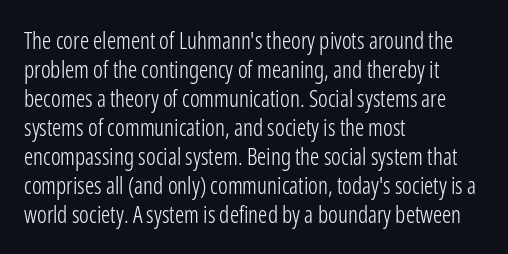
Q: Is the text bold? A: No.
Q: Is the text italic (slanted)? A: No, it is upright.
Q: Is the text underlined? A: No.
Q: How is the paragraph aligned? A: Left-aligned.
Q: Is the spacing between letters normal or unusually wide? A: Normal.
Q: Is the spacing between lines tight, normal or loose? A: Normal.
